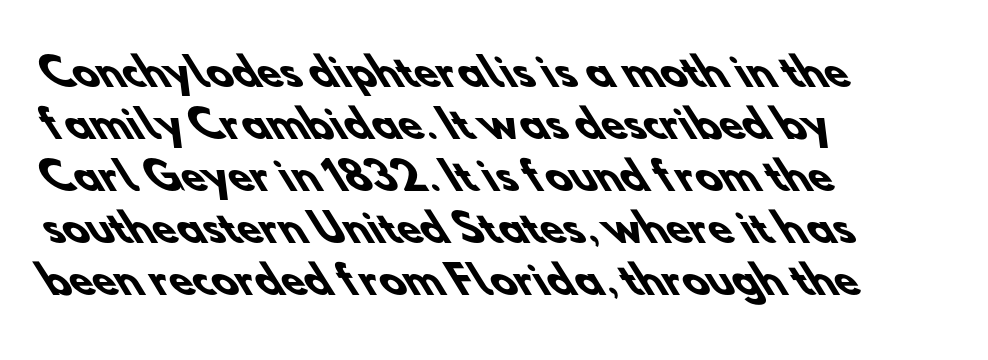
Do the characters align in a grid? No, the font is proportional. Descenders are the only things crossing below the line. Each new line begins a customary step beneath the previous one. As a designer I'd log this as weight 700, bold. Look at the tracking — it's just the regular setting, nothing added.
